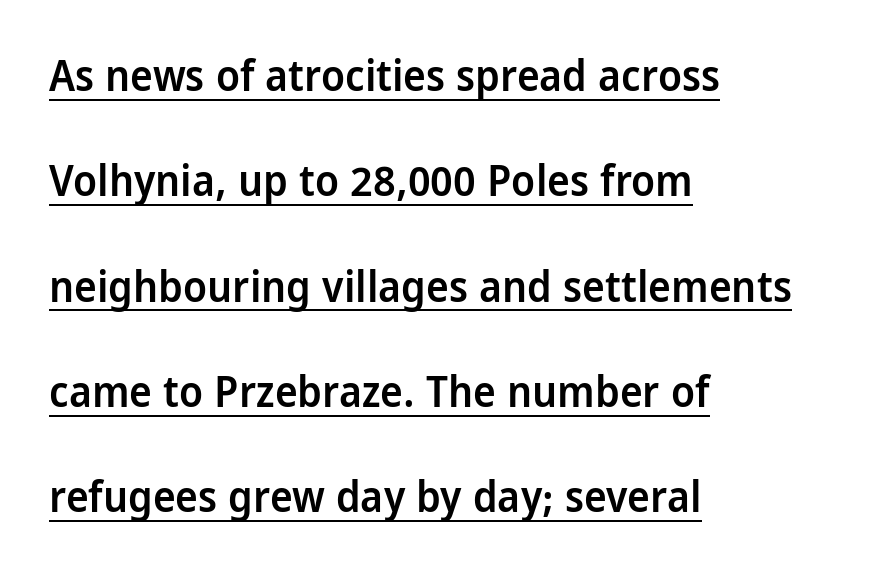
The image shows 43 px semibold, condensed sans-serif type, upright; set left-aligned, loose line spacing (2.45x), normal letter spacing, underlined; low stroke contrast and a large x-height.
